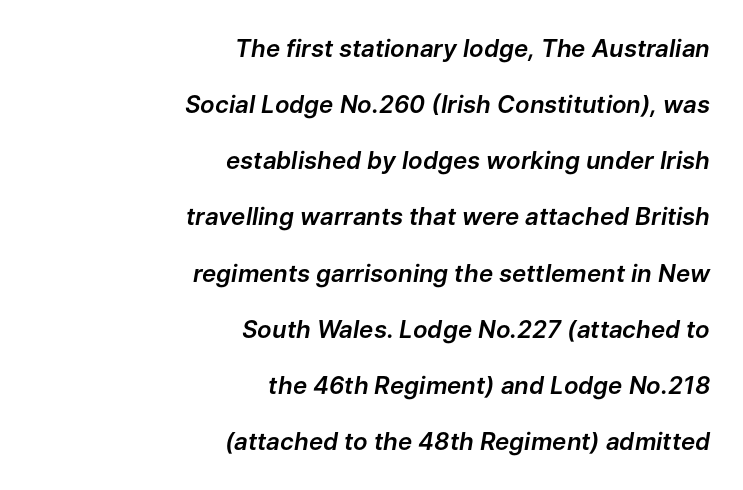
What's the leading like? Stretched, with rows far apart. The space directly below the letters is spotless. This rendering uses right alignment, leaving the left contour irregular. The passage shown has conventional tracking throughout.
